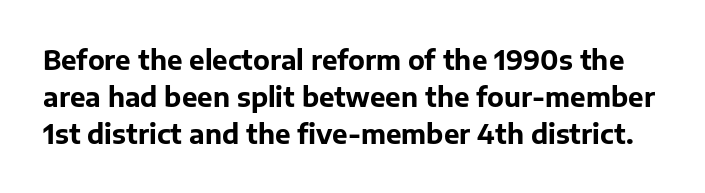
{"italic": "no", "bold": "yes", "underline": "no", "line_spacing": "normal", "line_spacing_ratio": 1.42, "letter_spacing": "normal", "letter_spacing_em": 0.0, "glyph_px": 26}
